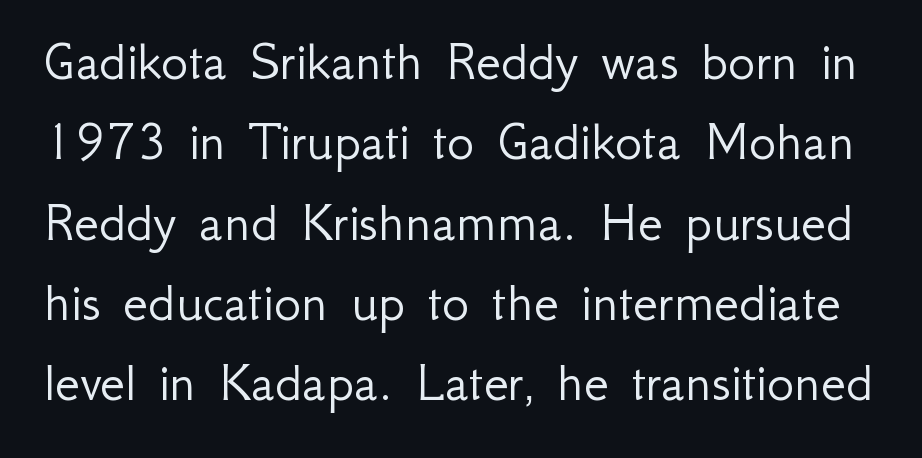
These lines are rendered in a variable-pitch font. Unlike a traditional serif, this face leaves its strokes unadorned. Vertical spacing — default. The strokes are not fattened; the text isn't bold.
